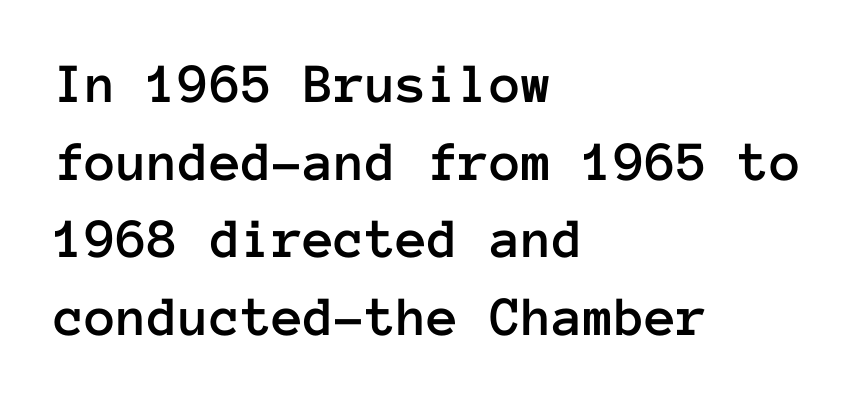
The rendering anchors every line to the left-hand side. These lines are rendered in a fixed-pitch font. Clear beneath every line of the passage. Ordinary non-slanted type is in use. Evenly set lines give the paragraph a standard silhouette. How are the letters spaced? Ordinarily, with no added tracking.
